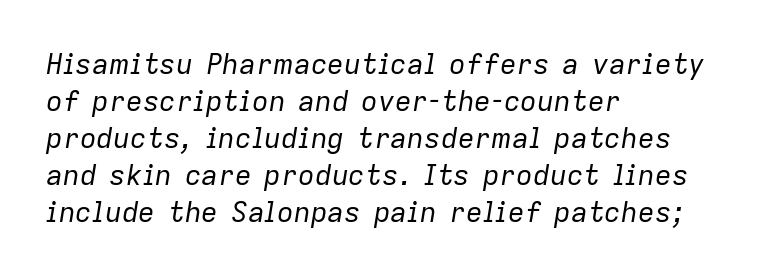
The image shows 28 px regular-weight type, italic (leaning right); set left-aligned, normal line spacing (1.32x), normal letter spacing, not underlined; low stroke contrast and a medium x-height.
